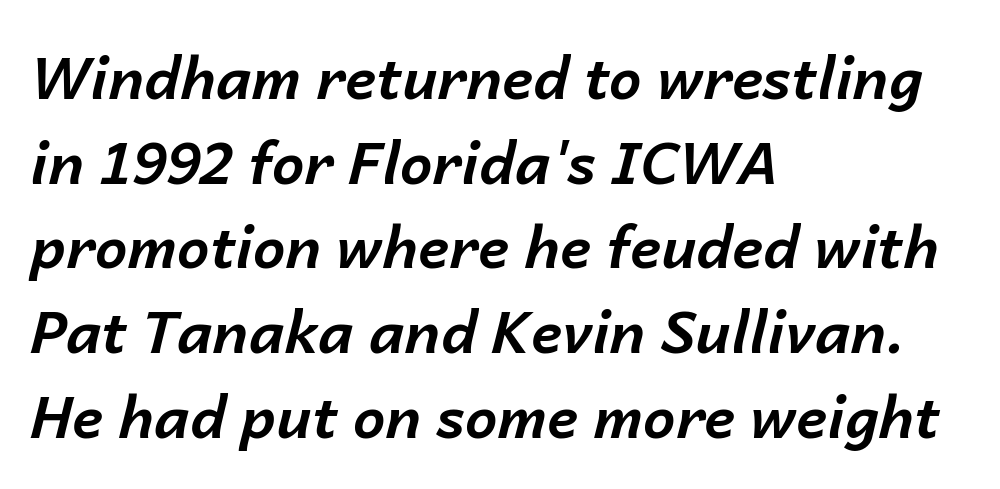
{"italic": "yes", "lean": "right", "slant_degrees": 14, "bold": "yes", "weight": "bold", "width": "normal", "stroke_contrast": "low", "x_height": "medium", "monospaced": "no", "underline": "no", "align": "left", "line_spacing": "normal", "line_spacing_ratio": 1.46, "letter_spacing": "normal", "letter_spacing_em": 0.0, "glyph_px": 58}
